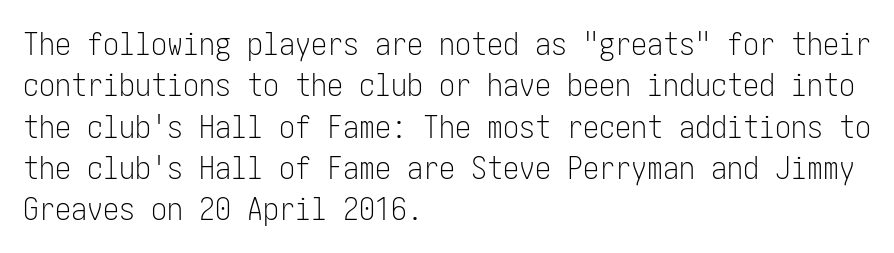
{"serif": "no", "italic": "no", "bold": "no", "weight": "light", "width": "condensed", "stroke_contrast": "low", "x_height": "medium", "underline": "no", "align": "left", "line_spacing": "normal", "line_spacing_ratio": 1.29, "letter_spacing": "normal", "letter_spacing_em": 0.0, "glyph_px": 32}
